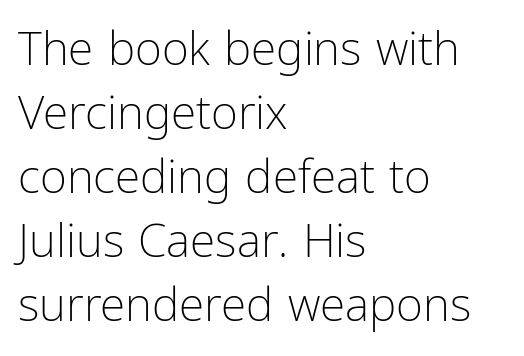
Q: Is the text bold? A: No.
Q: Is the text italic (slanted)? A: No, it is upright.
Q: Is the typeface a serif or a sans-serif typeface? A: Sans-serif.
Q: Is the text underlined? A: No.
Q: How is the paragraph aligned? A: Left-aligned.
Q: Is the spacing between letters normal or unusually wide? A: Normal.
Q: Is the spacing between lines tight, normal or loose? A: Normal.
Q: Width (condensed, normal, or wide)? A: Condensed.
Q: Stroke contrast? A: Low.
Q: x-height? A: Medium.
Q: Monospaced? A: No.
